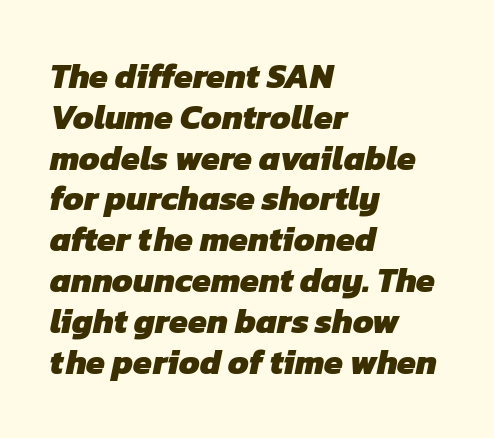
The image shows 34 px heavy sans-serif type; set left-aligned, line spacing 1.2x, normal letter spacing, not underlined; low stroke contrast and a medium x-height.
